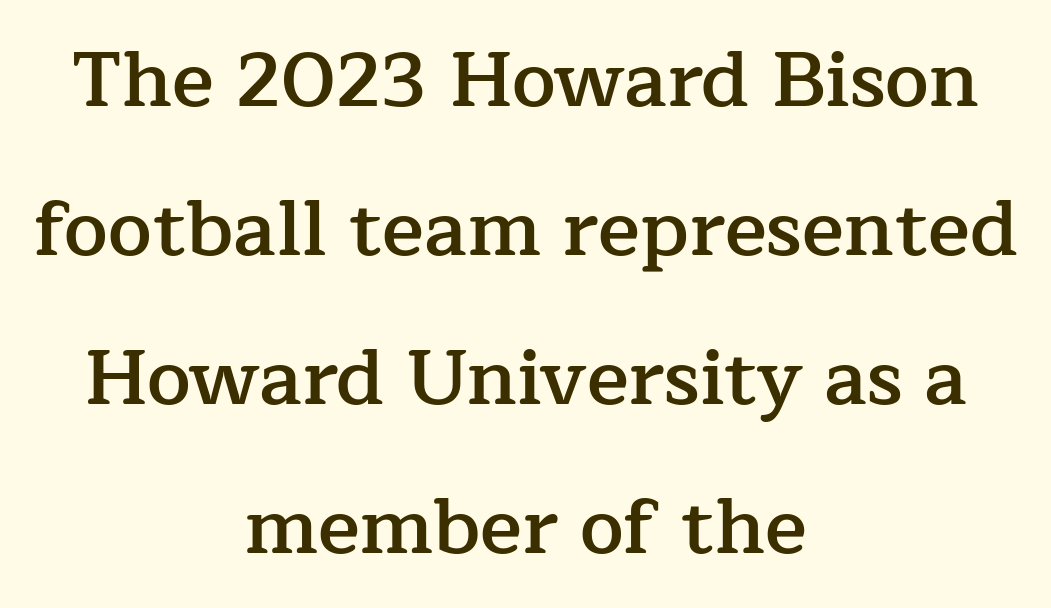
The image shows 78 px semibold serif type, upright; set centered, loose line spacing (1.91x), normal letter spacing, not underlined; low stroke contrast and a medium x-height.
